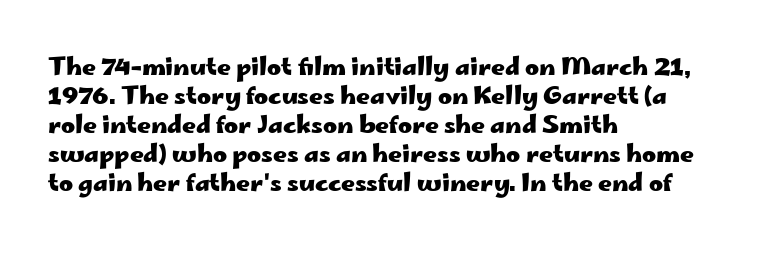
The image shows 24 px bold type, upright; set left-aligned, line spacing 1.21x, normal letter spacing, not underlined.
